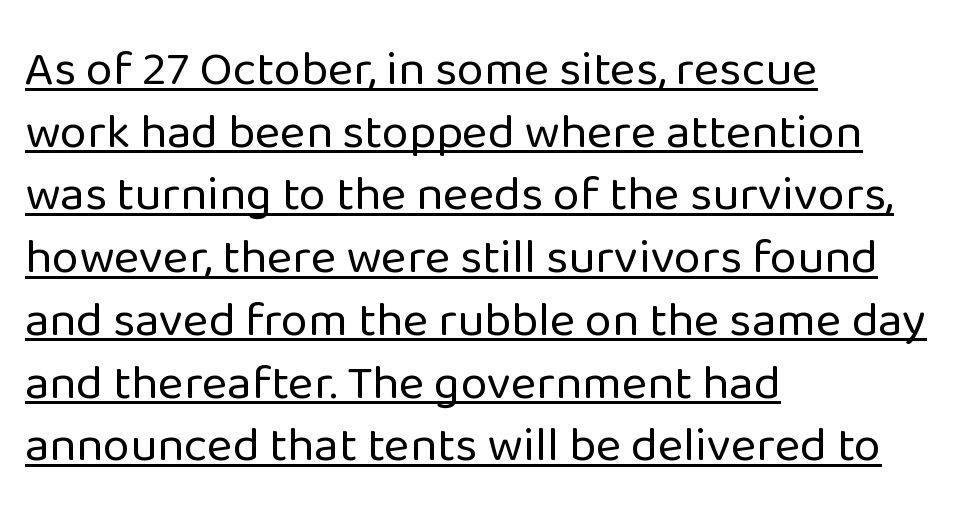
The image shows 49 px regular-weight sans-serif type, upright; set left-aligned, normal line spacing (1.28x), normal letter spacing, underlined; low stroke contrast and a medium x-height.
